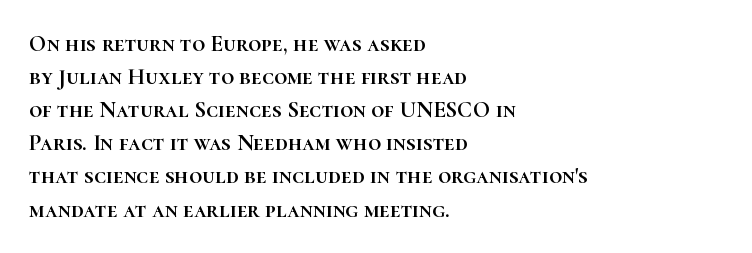
The image shows 23 px text type, upright; set left-aligned, normal line spacing (1.44x), normal letter spacing, not underlined.
